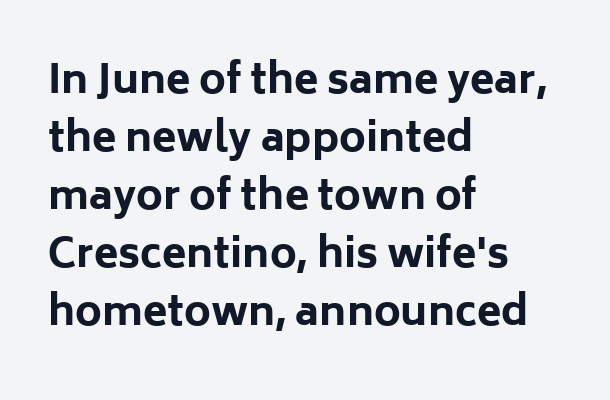
{"serif": "no", "italic": "no", "bold": "yes", "weight": "bold", "width": "normal", "stroke_contrast": "low", "x_height": "medium", "monospaced": "no", "underline": "no", "align": "left", "line_spacing": "normal", "line_spacing_ratio": 1.45, "letter_spacing": "normal", "letter_spacing_em": 0.0, "glyph_px": 40}
